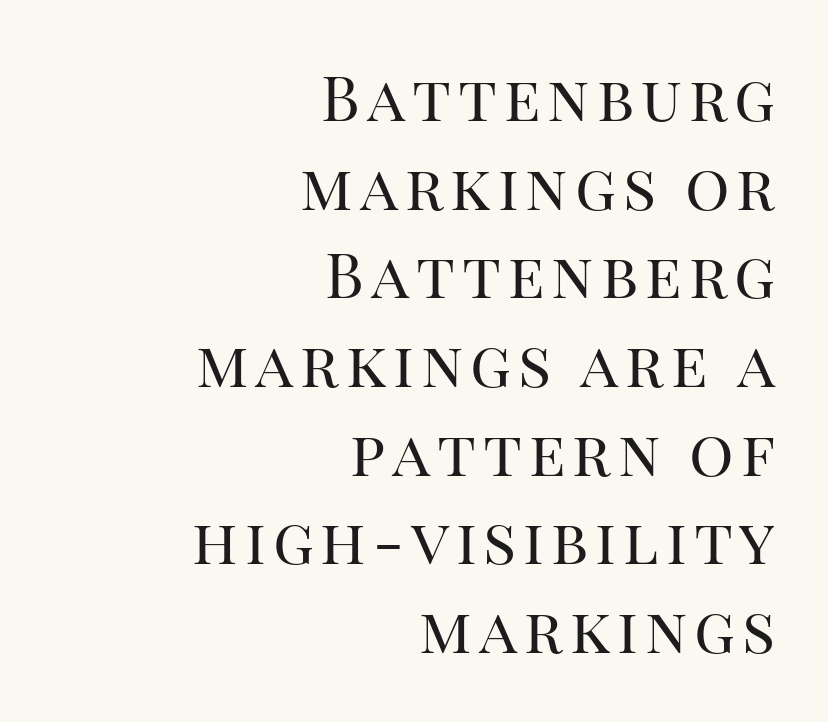
Q: Is the text bold? A: No.
Q: Is the text italic (slanted)? A: No, it is upright.
Q: Is the typeface a serif or a sans-serif typeface? A: Serif.
Q: Is the text underlined? A: No.
Q: How is the paragraph aligned? A: Right-aligned.
Q: Is the spacing between lines tight, normal or loose? A: Normal.
Q: Width (condensed, normal, or wide)? A: Normal.
Q: Stroke contrast? A: High.
Q: x-height? A: Large.
Q: Monospaced? A: No.
